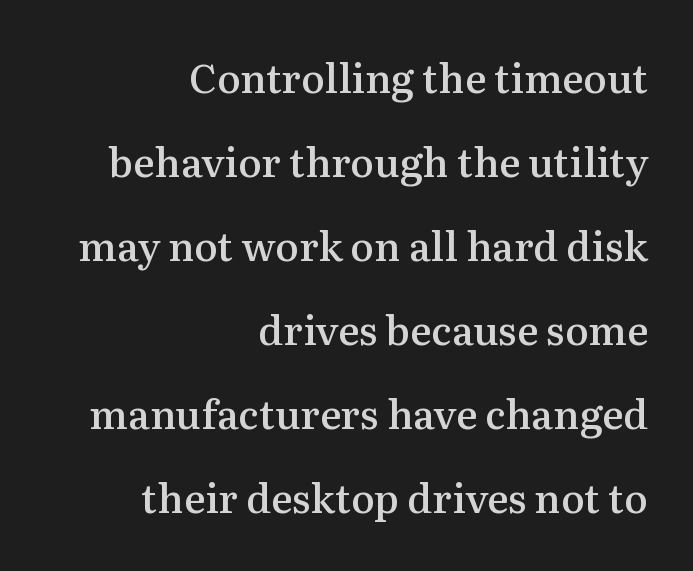
The type sits square on the baseline with zero lean. The letterforms sit shoulder to shoulder at normal distance. Do the characters align in a grid? No, the font is proportional. A bit beefed up — I'd call it semibold rather than bold. Successive baselines arrive slowly, with a big drop between each.
